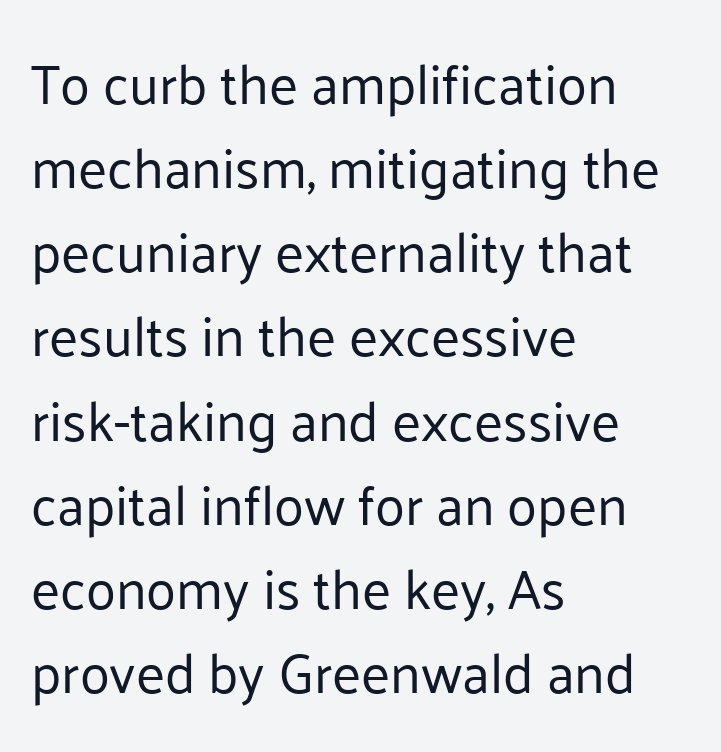
{"serif": "no", "italic": "no", "bold": "no", "weight": "regular", "width": "normal", "stroke_contrast": "low", "x_height": "medium", "monospaced": "no", "underline": "no", "align": "left", "line_spacing": "normal", "line_spacing_ratio": 1.53, "letter_spacing": "normal", "letter_spacing_em": 0.0, "glyph_px": 55}
